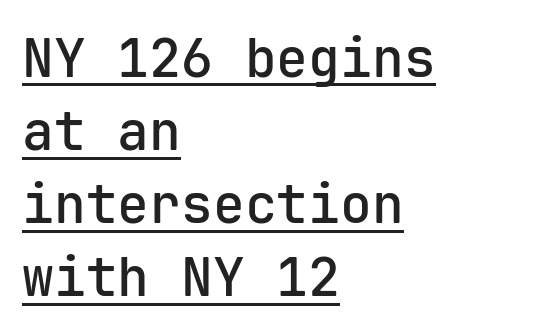
{"serif": "no", "italic": "no", "bold": "semi", "weight": "semibold", "width": "normal", "stroke_contrast": "low", "x_height": "medium", "monospaced": "yes", "underline": "yes", "align": "left", "line_spacing": "normal", "line_spacing_ratio": 1.38, "letter_spacing": "normal", "letter_spacing_em": 0.0, "glyph_px": 53}
